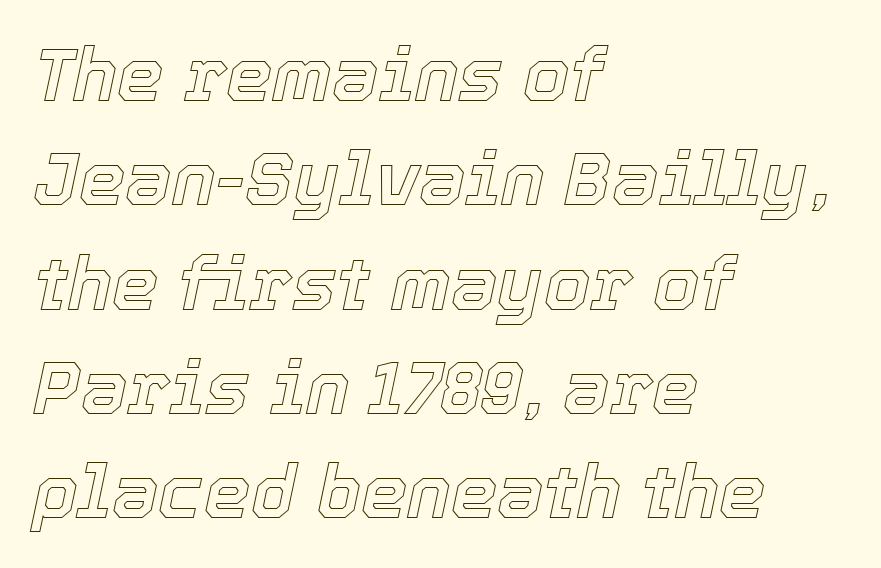
{"italic": "yes", "lean": "right", "slant_degrees": 12, "width": "normal", "x_height": "medium", "monospaced": "no", "underline": "no", "align": "left", "line_spacing": "normal", "line_spacing_ratio": 1.41, "letter_spacing": "normal", "letter_spacing_em": 0.0, "glyph_px": 74}
